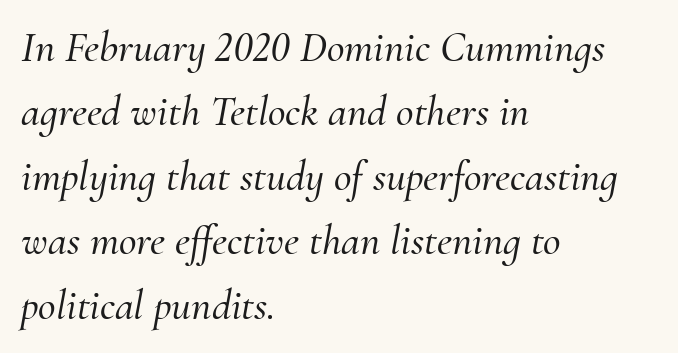
The image shows 43 px serif type, italic (leaning right); set left-aligned, normal line spacing (1.5x), normal letter spacing, not underlined; medium stroke contrast and a small x-height.
